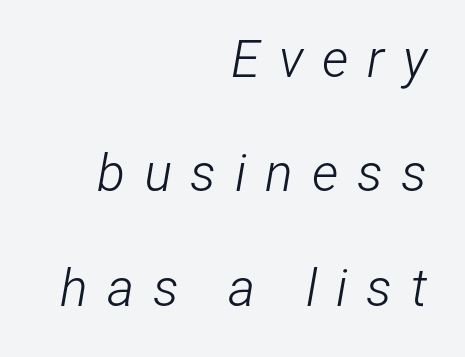
Q: Is the text bold? A: No.
Q: Is the text italic (slanted)? A: Yes, it leans right by about 12 degrees.
Q: Is the text underlined? A: No.
Q: How is the paragraph aligned? A: Right-aligned.
Q: Is the spacing between letters normal or unusually wide? A: Unusually wide.
Q: Is the spacing between lines tight, normal or loose? A: Loose.
Q: Width (condensed, normal, or wide)? A: Condensed.
Q: Stroke contrast? A: Low.
Q: x-height? A: Medium.
Q: Monospaced? A: No.
